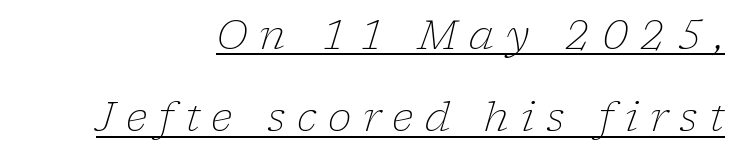
This is oblique type, the kind used for emphasis or titles. Each line of the rendering has a horizontal stroke beneath the glyphs. These lines stand farther apart than default settings would place them. Each letter's strokes conclude with small projecting serifs.
